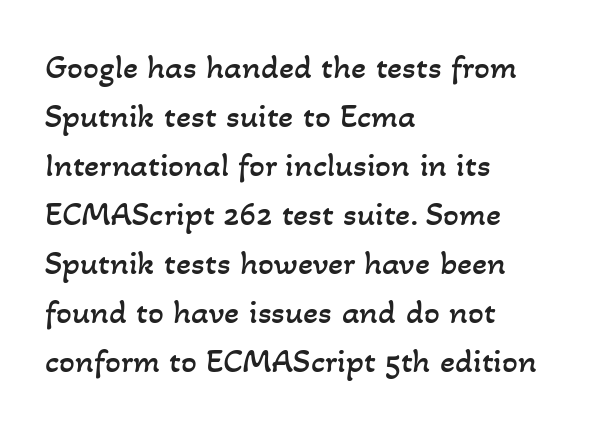
{"bold": "no", "weight": "regular", "width": "normal", "stroke_contrast": "low", "x_height": "small", "monospaced": "no", "underline": "no", "align": "left", "line_spacing": "normal", "line_spacing_ratio": 1.4, "letter_spacing": "normal", "letter_spacing_em": 0.0, "glyph_px": 35}
